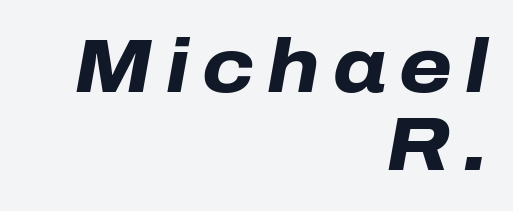
The letters are bold, with thick, heavy strokes. If you drew a ruler down the right edge, every line would touch it. Each new line begins almost immediately beneath the previous one. Spacing verdict: proportional, widths tailored to each character. Letters rest on an invisible, unmarked baseline. This sample uses an oblique cut, with every glyph tilted off the vertical.
